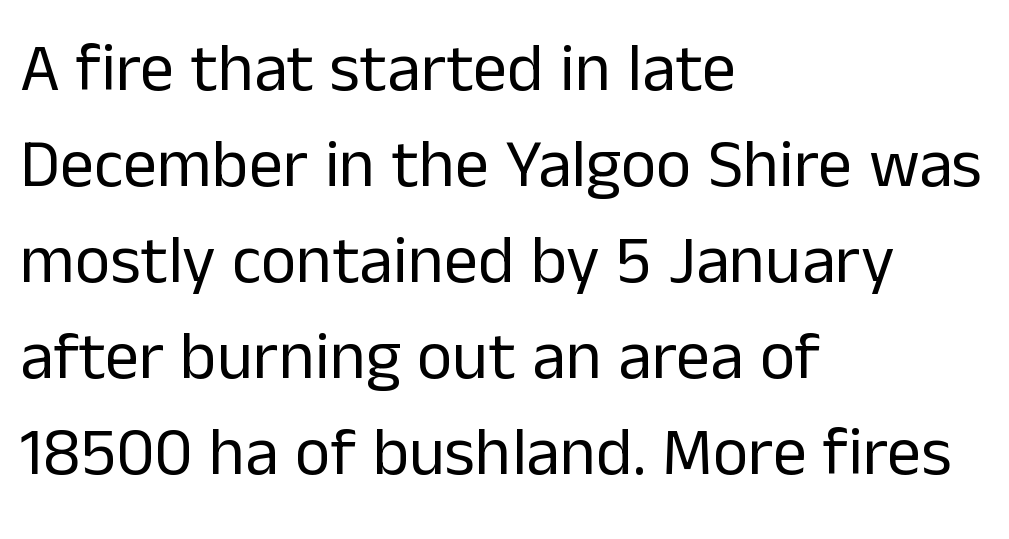
The image shows 68 px regular-weight sans-serif type, upright; set left-aligned, normal line spacing (1.41x), normal letter spacing, not underlined; low stroke contrast and a medium x-height.
